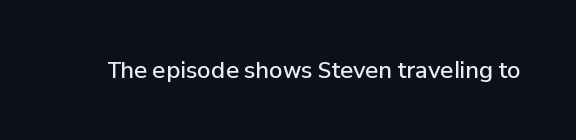
Q: Is the text bold? A: Semi-bold.
Q: Is the text italic (slanted)? A: No, it is upright.
Q: Is the text underlined? A: No.
Q: Is the spacing between letters normal or unusually wide? A: Normal.
